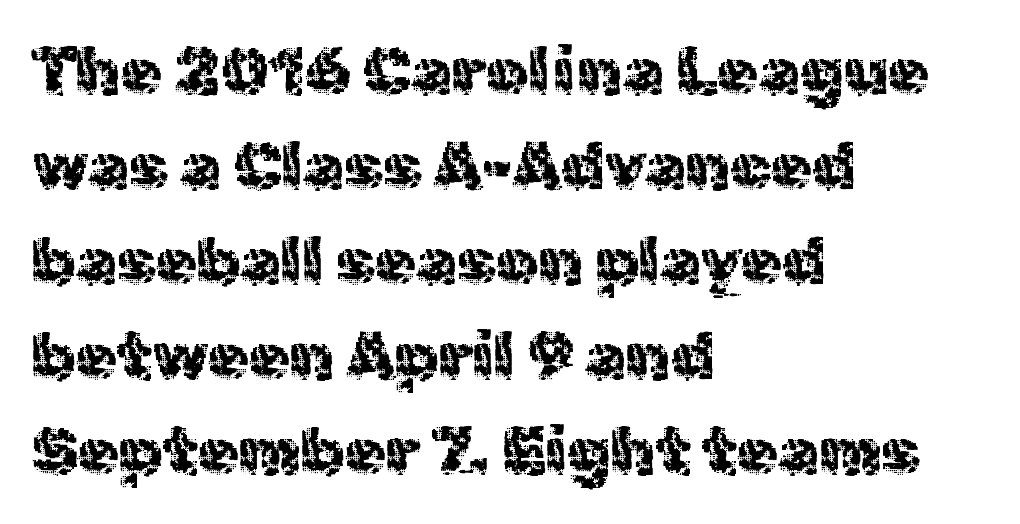
Q: Is the text bold? A: No.
Q: Is the text italic (slanted)? A: No, it is upright.
Q: Is the typeface a serif or a sans-serif typeface? A: Sans-serif.
Q: Is the text underlined? A: No.
Q: How is the paragraph aligned? A: Left-aligned.
Q: Is the spacing between letters normal or unusually wide? A: Normal.
Q: Is the spacing between lines tight, normal or loose? A: Normal.
Q: Width (condensed, normal, or wide)? A: Normal.
Q: x-height? A: Medium.
Q: Monospaced? A: No.
